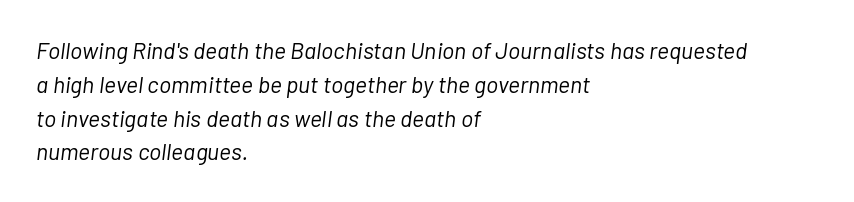
The image shows 23 px text type, italic (leaning right); set left-aligned, normal line spacing (1.47x), normal letter spacing, not underlined.
